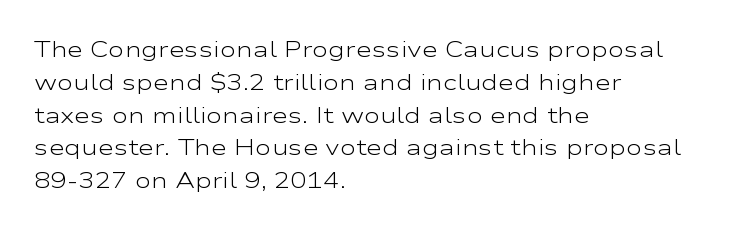
Q: Is the text bold? A: No.
Q: Is the text italic (slanted)? A: No, it is upright.
Q: Is the text underlined? A: No.
Q: How is the paragraph aligned? A: Left-aligned.
Q: Is the spacing between letters normal or unusually wide? A: Normal.
Q: Is the spacing between lines tight, normal or loose? A: Normal.
